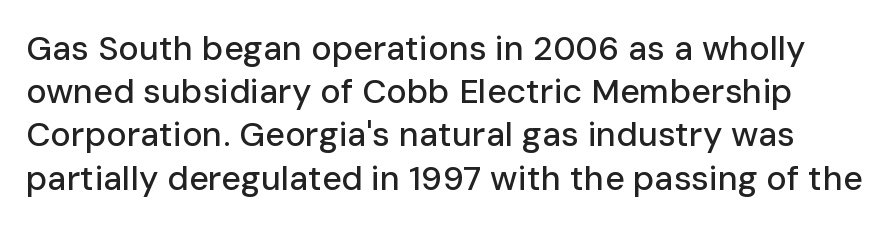
The image shows 34 px sans-serif type, upright; set normal line spacing (1.27x), normal letter spacing, not underlined; low stroke contrast and a medium x-height.
